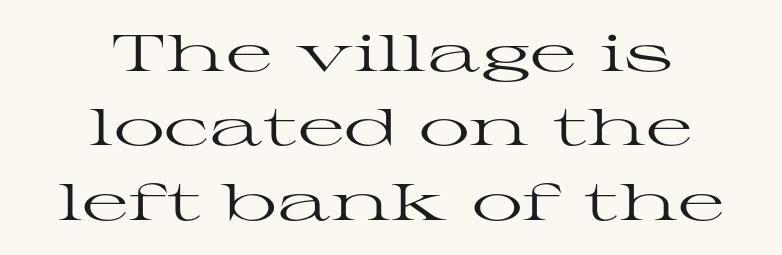
{"serif": "yes", "italic": "no", "bold": "no", "weight": "regular", "width": "wide", "stroke_contrast": "high", "x_height": "medium", "monospaced": "no", "underline": "no", "align": "center", "line_spacing": "normal", "line_spacing_ratio": 1.46, "letter_spacing": "normal", "letter_spacing_em": 0.0, "glyph_px": 51}
